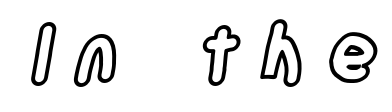
The image shows 77 px condensed type; set unusually wide letter spacing (+0.29 em), not underlined; a large x-height.
